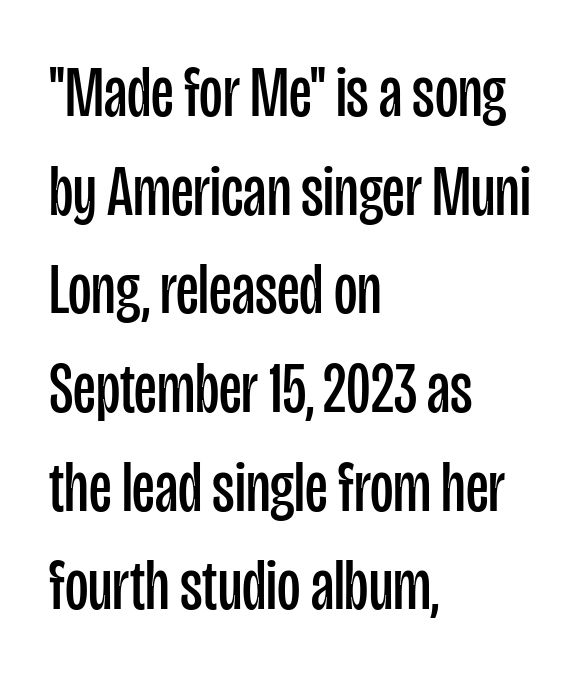
{"serif": "no", "italic": "no", "bold": "no", "weight": "regular", "width": "condensed", "stroke_contrast": "low", "x_height": "large", "monospaced": "no", "underline": "no", "align": "left", "line_spacing": "normal", "line_spacing_ratio": 1.37, "letter_spacing": "normal", "letter_spacing_em": 0.0, "glyph_px": 72}
